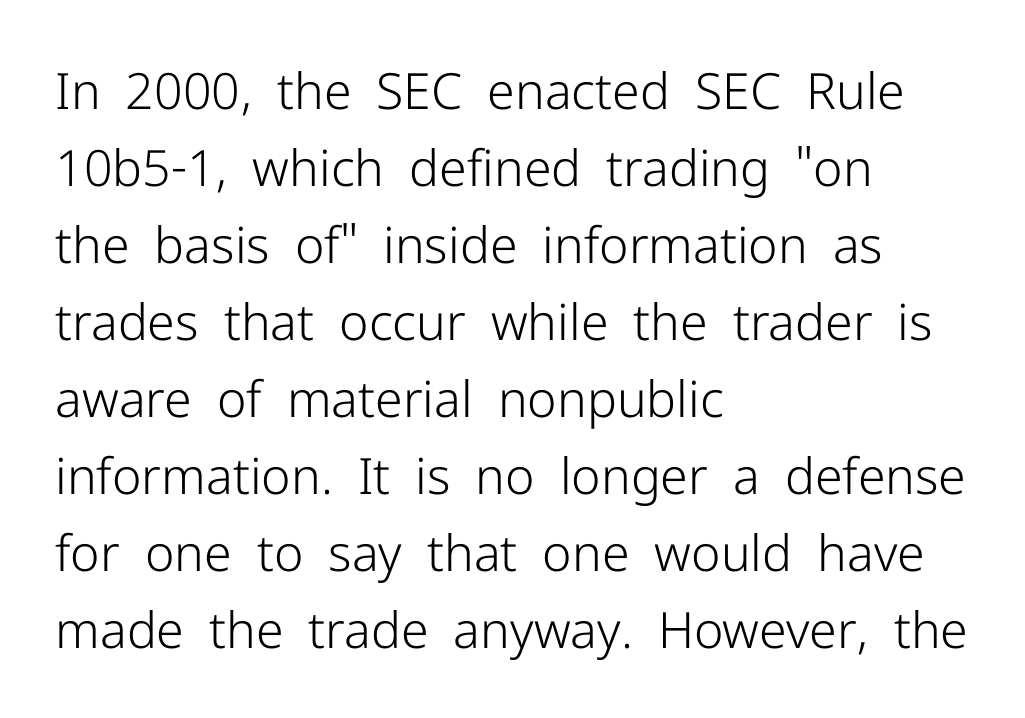
{"serif": "no", "italic": "no", "bold": "no", "weight": "light", "width": "normal", "stroke_contrast": "low", "x_height": "medium", "monospaced": "no", "underline": "no", "align": "left", "line_spacing": "normal", "line_spacing_ratio": 1.54, "letter_spacing": "normal", "letter_spacing_em": 0.0, "glyph_px": 50}
